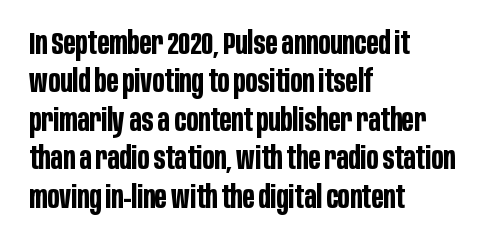
Do the characters align in a grid? No, the font is proportional. Examine the stroke ends and you'll find no serifs. Upright lettering throughout. Caption: multi-line text, flush left, ragged right. Honestly, there is no underline to notice here at all. Emphasis by weight is at full strength: bold.
